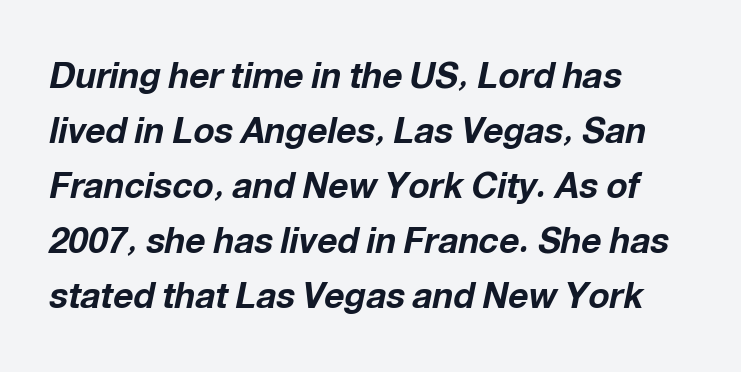
Q: Is the text bold? A: Yes.
Q: Is the text italic (slanted)? A: Yes, it leans right by about 12 degrees.
Q: Is the text underlined? A: No.
Q: How is the paragraph aligned? A: Left-aligned.
Q: Is the spacing between letters normal or unusually wide? A: Normal.
Q: Is the spacing between lines tight, normal or loose? A: Normal.
Q: Width (condensed, normal, or wide)? A: Normal.
Q: Stroke contrast? A: Low.
Q: x-height? A: Medium.
Q: Monospaced? A: No.
